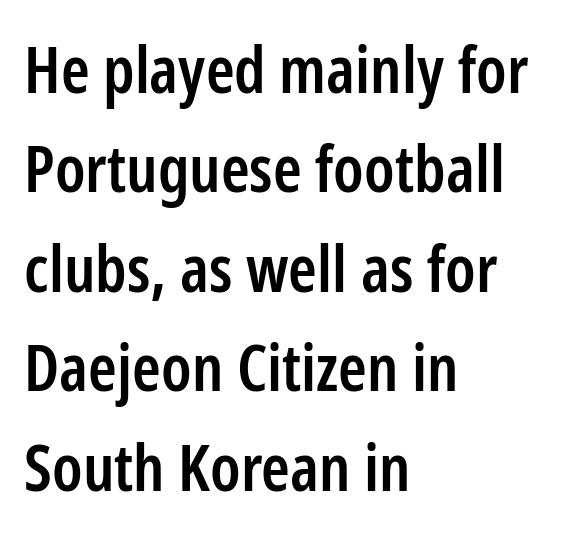
Q: Is the text bold? A: Semi-bold.
Q: Is the text italic (slanted)? A: No, it is upright.
Q: Is the typeface a serif or a sans-serif typeface? A: Sans-serif.
Q: Is the text underlined? A: No.
Q: How is the paragraph aligned? A: Left-aligned.
Q: Is the spacing between letters normal or unusually wide? A: Normal.
Q: Is the spacing between lines tight, normal or loose? A: Normal.
Q: Width (condensed, normal, or wide)? A: Condensed.
Q: Stroke contrast? A: Low.
Q: x-height? A: Medium.
Q: Monospaced? A: No.
